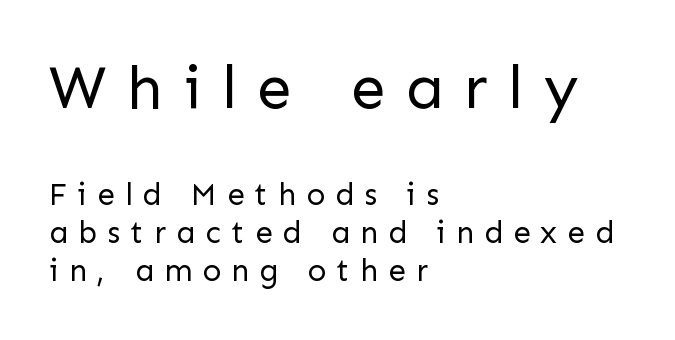
Summary of weight: not heavy and not bold. No feet cap the strokes, marking this as sans-serif type. The rendering inserts visible extra space after every character. Each letter keeps its own natural width here, so spacing adapts to shape. The type sits square on the baseline with zero lean.
